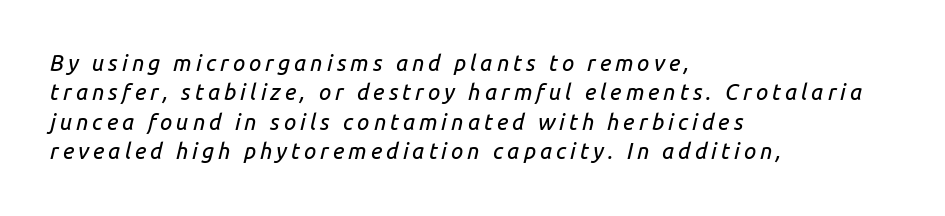
Q: Is the text italic (slanted)? A: Yes, it leans right by about 14 degrees.
Q: Is the text underlined? A: No.
Q: How is the paragraph aligned? A: Left-aligned.
Q: Is the spacing between lines tight, normal or loose? A: Normal.
